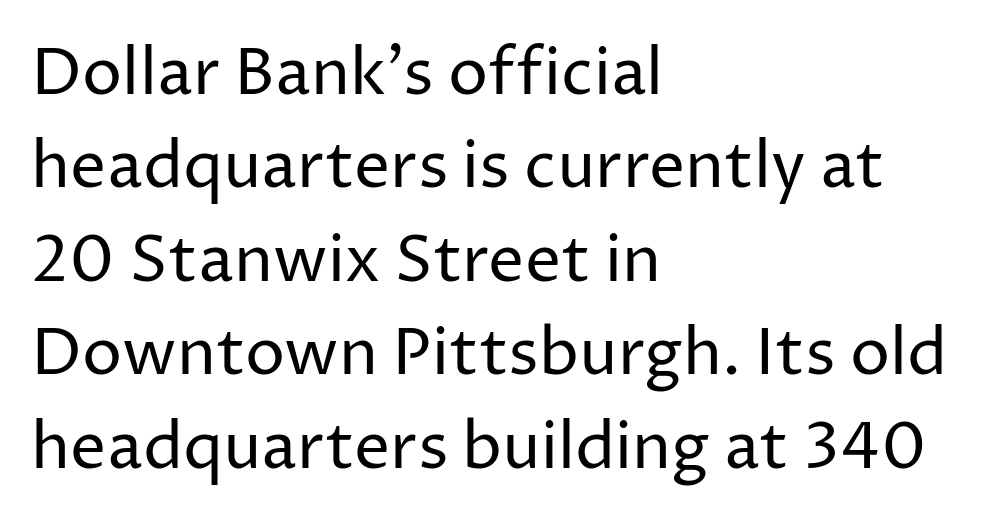
Q: Is the text bold? A: No.
Q: Is the text italic (slanted)? A: No, it is upright.
Q: Is the typeface a serif or a sans-serif typeface? A: Sans-serif.
Q: Is the text underlined? A: No.
Q: How is the paragraph aligned? A: Left-aligned.
Q: Is the spacing between letters normal or unusually wide? A: Normal.
Q: Is the spacing between lines tight, normal or loose? A: Normal.
Q: Width (condensed, normal, or wide)? A: Normal.
Q: Stroke contrast? A: Low.
Q: x-height? A: Medium.
Q: Monospaced? A: No.
